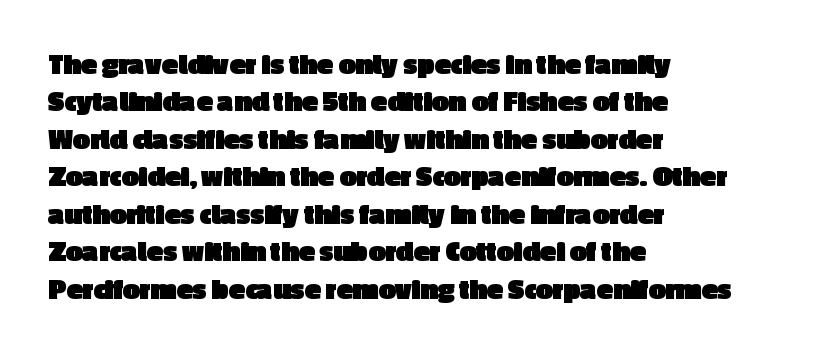
Letters rest on an invisible, unmarked baseline. The type is set solid horizontally, with unmodified tracking. Which margin do the lines hug? The left one — the right edge is uneven. Each glyph is drawn with heavy, bold strokes.
